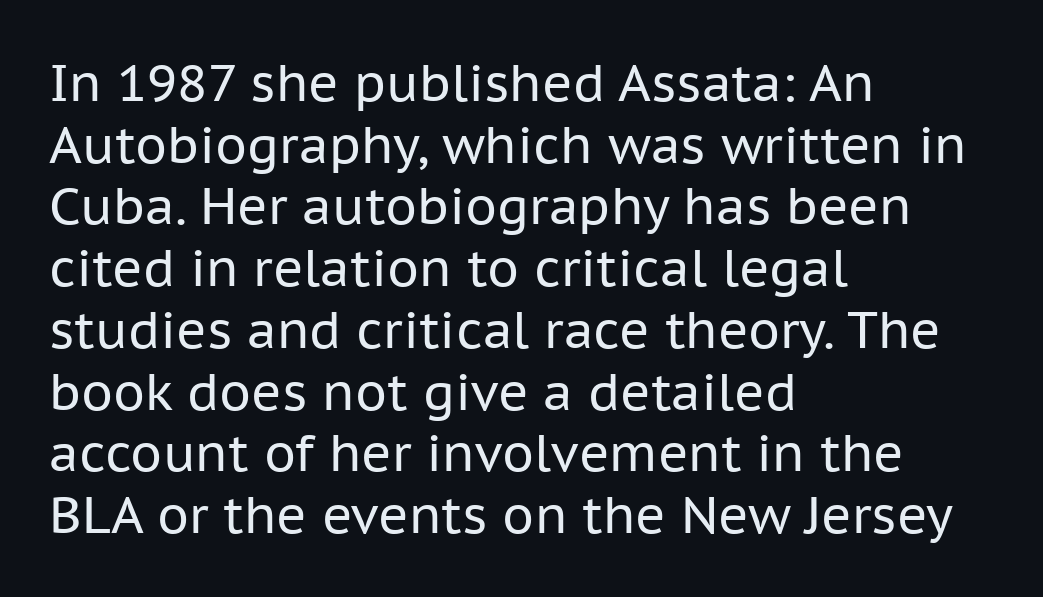
Q: Is the text bold? A: No.
Q: Is the text italic (slanted)? A: No, it is upright.
Q: Is the typeface a serif or a sans-serif typeface? A: Sans-serif.
Q: Is the text underlined? A: No.
Q: How is the paragraph aligned? A: Left-aligned.
Q: Is the spacing between letters normal or unusually wide? A: Normal.
Q: Width (condensed, normal, or wide)? A: Normal.
Q: Stroke contrast? A: Low.
Q: x-height? A: Medium.
Q: Monospaced? A: No.
